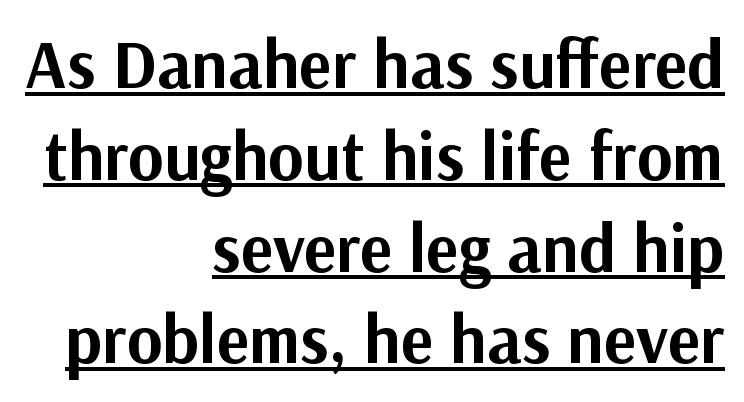
The image shows 68 px bold sans-serif type, upright; set right-aligned, normal line spacing (1.35x), normal letter spacing, underlined; medium stroke contrast and a medium x-height.
